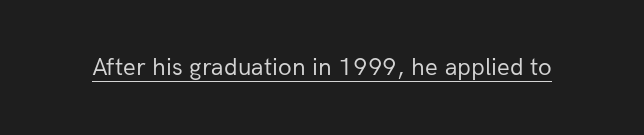
The image shows 25 px text type, upright; set normal letter spacing, underlined.
